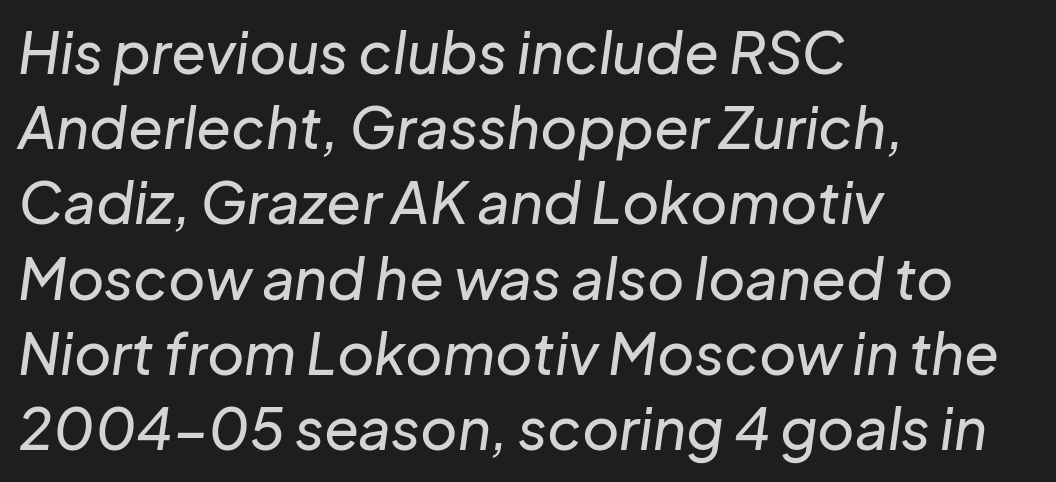
Q: Is the text italic (slanted)? A: Yes, it leans right by about 8 degrees.
Q: Is the text underlined? A: No.
Q: How is the paragraph aligned? A: Left-aligned.
Q: Is the spacing between letters normal or unusually wide? A: Normal.
Q: Is the spacing between lines tight, normal or loose? A: Normal.
Q: Width (condensed, normal, or wide)? A: Normal.
Q: Stroke contrast? A: Low.
Q: x-height? A: Medium.
Q: Monospaced? A: No.
